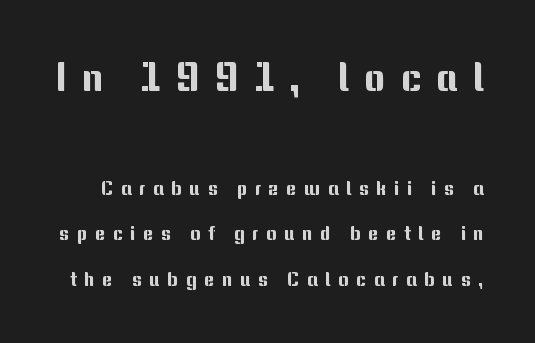
Q: Is the text italic (slanted)? A: No, it is upright.
Q: Is the typeface a serif or a sans-serif typeface? A: Sans-serif.
Q: Is the text underlined? A: No.
Q: Is the spacing between letters normal or unusually wide? A: Unusually wide.
Q: Is the spacing between lines tight, normal or loose? A: Loose.
Q: Which block of text is set in a larger size, the first (top) or the second (bottom)? A: The first (top) one.
Q: Width (condensed, normal, or wide)? A: Normal.
Q: Stroke contrast? A: Medium.
Q: x-height? A: Medium.
Q: Monospaced? A: No.
